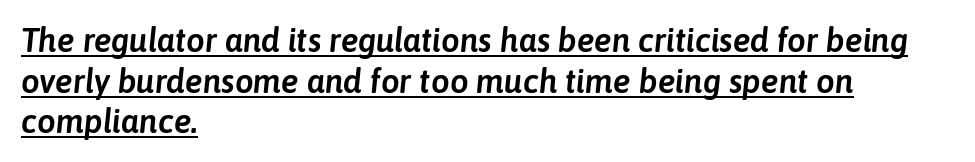
Q: Is the text italic (slanted)? A: Yes, it leans right by about 6 degrees.
Q: Is the text underlined? A: Yes.
Q: How is the paragraph aligned? A: Left-aligned.
Q: Is the spacing between letters normal or unusually wide? A: Normal.
Q: Width (condensed, normal, or wide)? A: Normal.
Q: Stroke contrast? A: Low.
Q: x-height? A: Medium.
Q: Monospaced? A: No.
